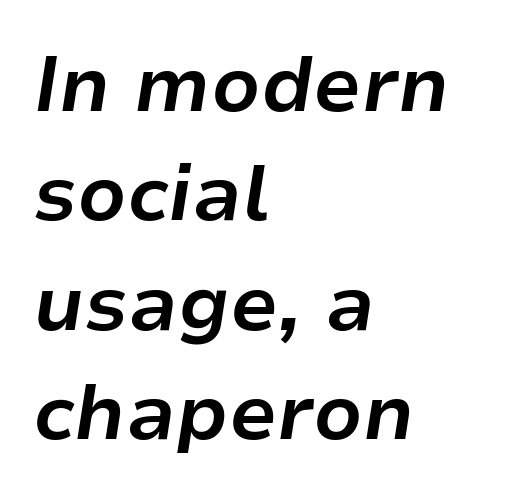
{"italic": "yes", "lean": "right", "slant_degrees": 9, "bold": "yes", "weight": "bold", "width": "normal", "stroke_contrast": "low", "x_height": "medium", "monospaced": "no", "underline": "no", "align": "left", "line_spacing": "normal", "line_spacing_ratio": 1.42, "letter_spacing": "normal", "letter_spacing_em": 0.0, "glyph_px": 77}
